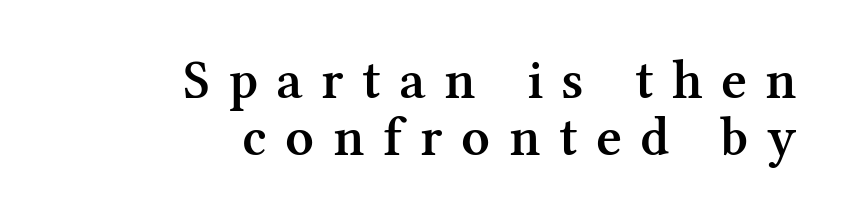
The image shows 56 px semibold serif type, upright; set right-aligned, tight line spacing (1.01x), unusually wide letter spacing (+0.33 em), not underlined; medium stroke contrast and a medium x-height.
